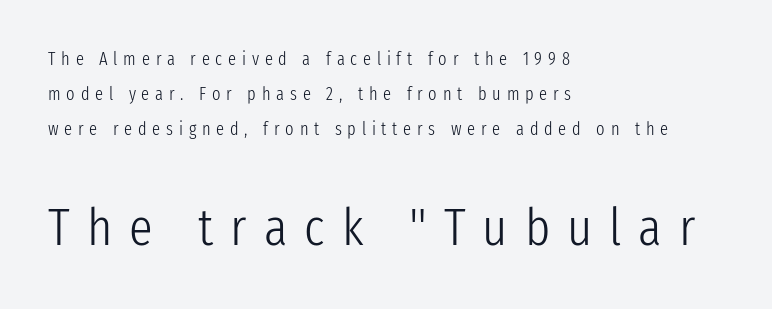
The typeface has the unassuming heft of standard copy or less. Check where the strokes stop: nothing finishes them off — pure sans. Anything drawn beneath the words? Only blank space. The letters advance in unequal steps, a hallmark of proportional type.
